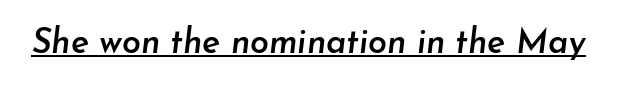
Q: Is the text bold? A: Semi-bold.
Q: Is the text italic (slanted)? A: Yes, it leans right by about 7 degrees.
Q: Is the text underlined? A: Yes.
Q: Is the spacing between letters normal or unusually wide? A: Normal.
Q: Width (condensed, normal, or wide)? A: Normal.
Q: Stroke contrast? A: Low.
Q: x-height? A: Small.
Q: Monospaced? A: No.
